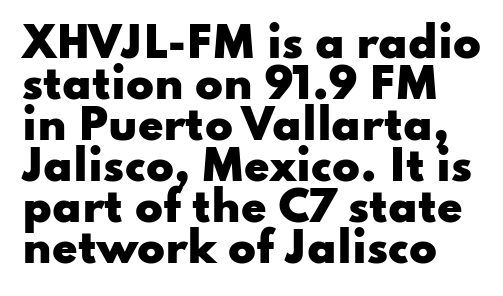
Q: Is the text bold? A: Yes.
Q: Is the text italic (slanted)? A: No, it is upright.
Q: Is the typeface a serif or a sans-serif typeface? A: Sans-serif.
Q: Is the text underlined? A: No.
Q: Is the spacing between letters normal or unusually wide? A: Normal.
Q: Is the spacing between lines tight, normal or loose? A: Tight.
Q: Width (condensed, normal, or wide)? A: Wide.
Q: Stroke contrast? A: Low.
Q: x-height? A: Small.
Q: Monospaced? A: No.
